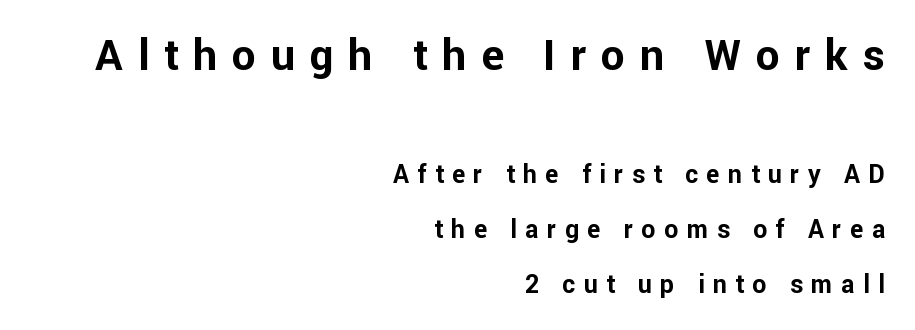
The image shows 43 px bold sans-serif type, upright; set right-aligned, loose line spacing (2.2x), unusually wide letter spacing (+0.34 em), not underlined; the first (top) block is 1.72x larger; low stroke contrast and a medium x-height.
